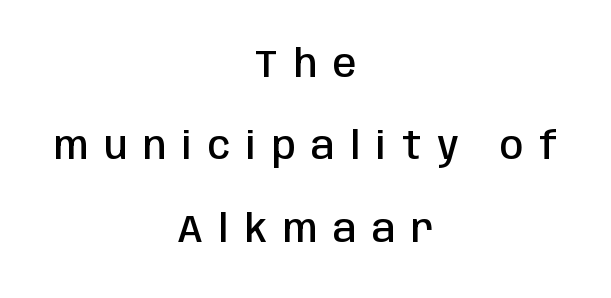
The image shows 38 px semibold, condensed sans-serif type, upright; set centered, loose line spacing (2.17x), unusually wide letter spacing (+0.42 em), not underlined; low stroke contrast and a large x-height.
